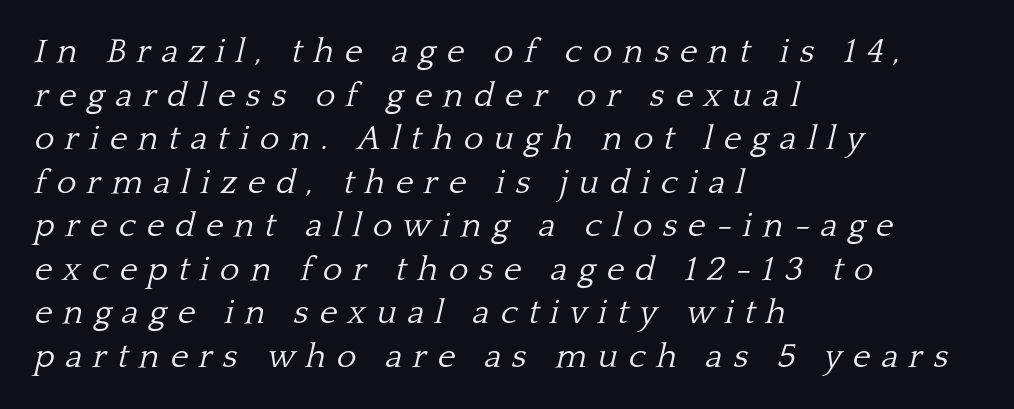
Q: Is the text bold? A: No.
Q: Is the text italic (slanted)? A: Yes, it leans right by about 13 degrees.
Q: Is the typeface a serif or a sans-serif typeface? A: Serif.
Q: Is the text underlined? A: No.
Q: How is the paragraph aligned? A: Left-aligned.
Q: Is the spacing between letters normal or unusually wide? A: Unusually wide.
Q: Is the spacing between lines tight, normal or loose? A: Normal.
Q: Width (condensed, normal, or wide)? A: Normal.
Q: Stroke contrast? A: Low.
Q: x-height? A: Medium.
Q: Monospaced? A: No.
